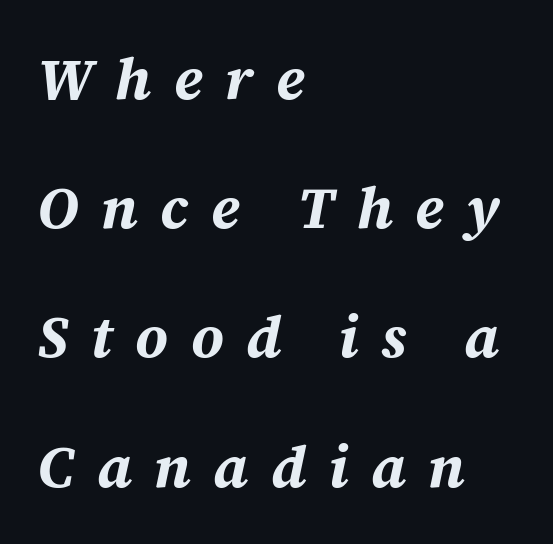
The image shows 59 px bold type, italic (leaning right); set left-aligned, loose line spacing (2.19x), unusually wide letter spacing (+0.38 em), not underlined; medium stroke contrast and a medium x-height.
